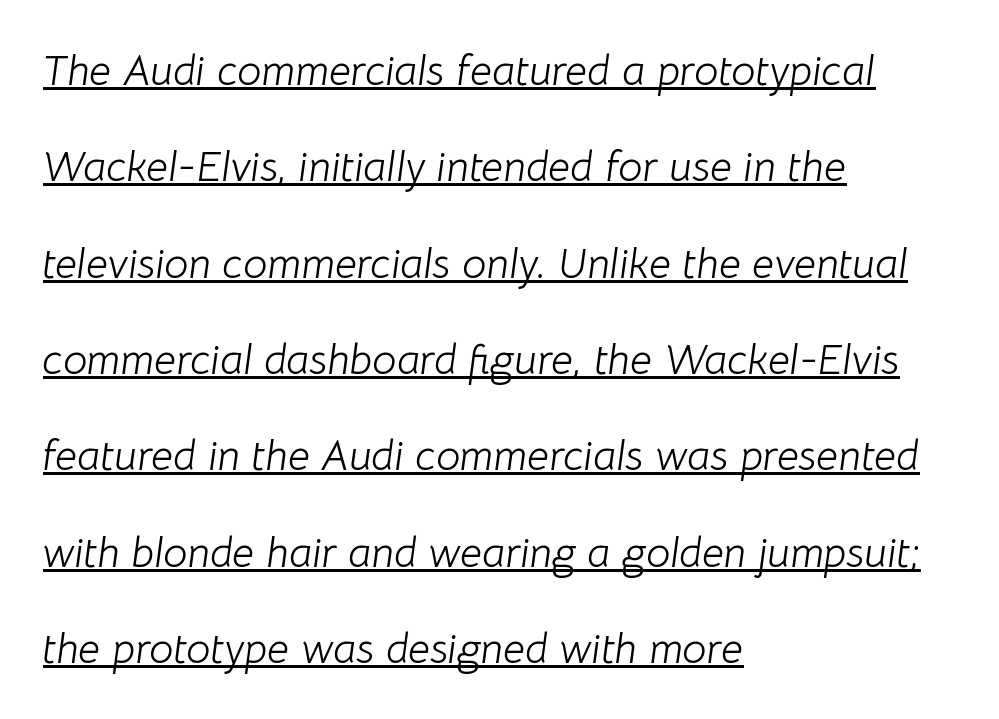
The image shows 43 px light type, italic (leaning right); set left-aligned, loose line spacing (2.24x), normal letter spacing, underlined; low stroke contrast and a medium x-height.
